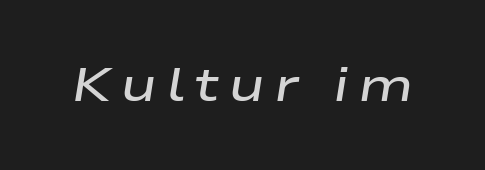
{"italic": "yes", "lean": "right", "slant_degrees": 9, "bold": "semi", "weight": "semibold", "width": "wide", "stroke_contrast": "low", "x_height": "medium", "monospaced": "no", "underline": "no", "glyph_px": 48}
